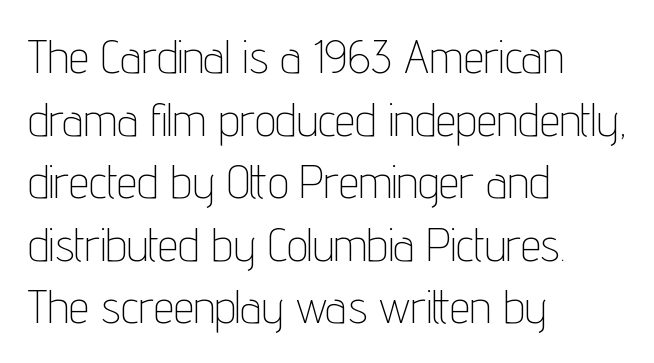
Which margin do the lines hug? The left one — the right edge is uneven. This sample uses a sans-serif face. A typesetter would call this leading conventional body-copy spacing. Quick note: not italic, upright. Has an underline been added? It has not. Note the varied advance widths — an 'i' is clearly narrower than an 'm'.
